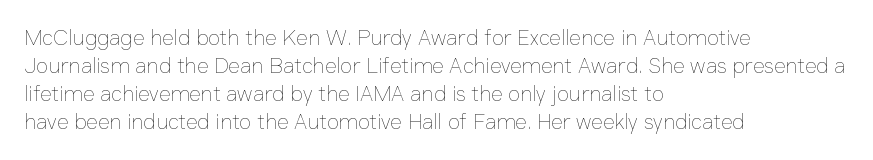
The image shows 22 px text type, upright; set left-aligned, normal line spacing (1.28x), normal letter spacing, not underlined.
